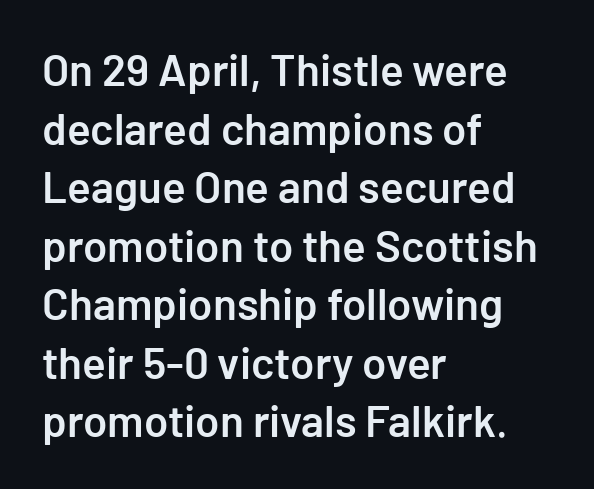
{"serif": "no", "italic": "no", "bold": "semi", "weight": "semibold", "width": "normal", "stroke_contrast": "low", "x_height": "medium", "underline": "no", "align": "left", "line_spacing": "normal", "line_spacing_ratio": 1.33, "letter_spacing": "normal", "letter_spacing_em": 0.0, "glyph_px": 44}
